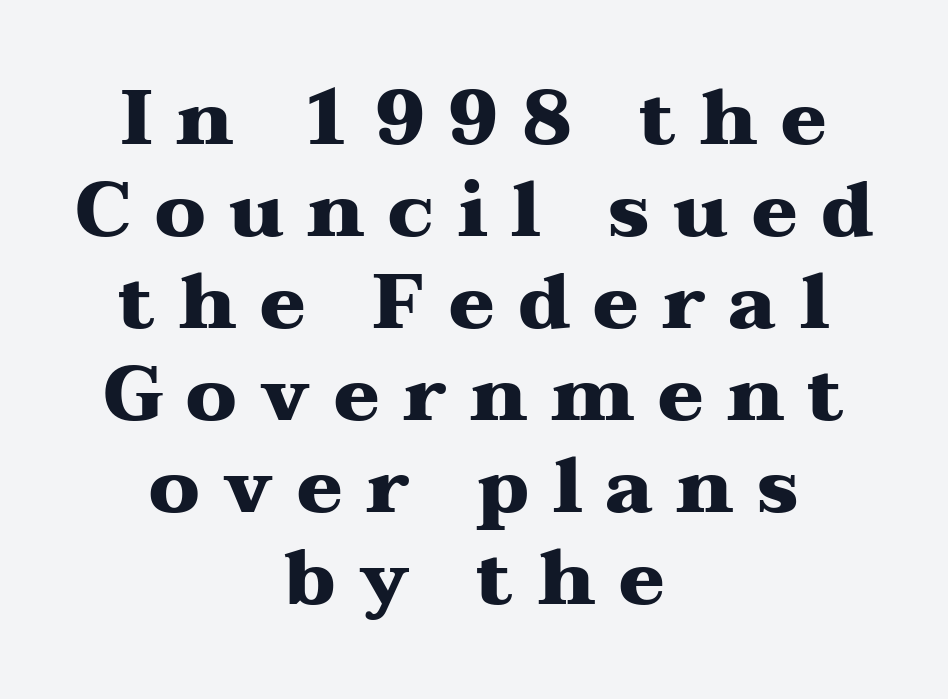
Q: Is the text bold? A: Yes.
Q: Is the text italic (slanted)? A: No, it is upright.
Q: Is the typeface a serif or a sans-serif typeface? A: Serif.
Q: Is the text underlined? A: No.
Q: How is the paragraph aligned? A: Centered.
Q: Is the spacing between letters normal or unusually wide? A: Unusually wide.
Q: Width (condensed, normal, or wide)? A: Wide.
Q: Stroke contrast? A: Medium.
Q: x-height? A: Medium.
Q: Monospaced? A: No.
